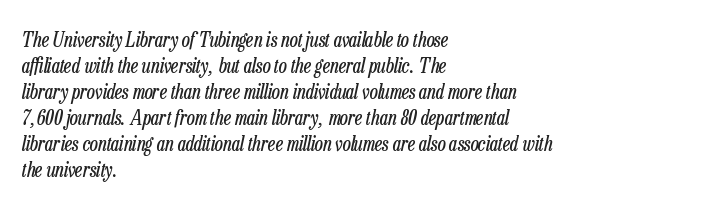
{"italic": "yes", "lean": "right", "slant_degrees": 13, "bold": "no", "underline": "no", "align": "left", "line_spacing": "normal", "line_spacing_ratio": 1.3, "letter_spacing": "normal", "letter_spacing_em": 0.0, "glyph_px": 20}
